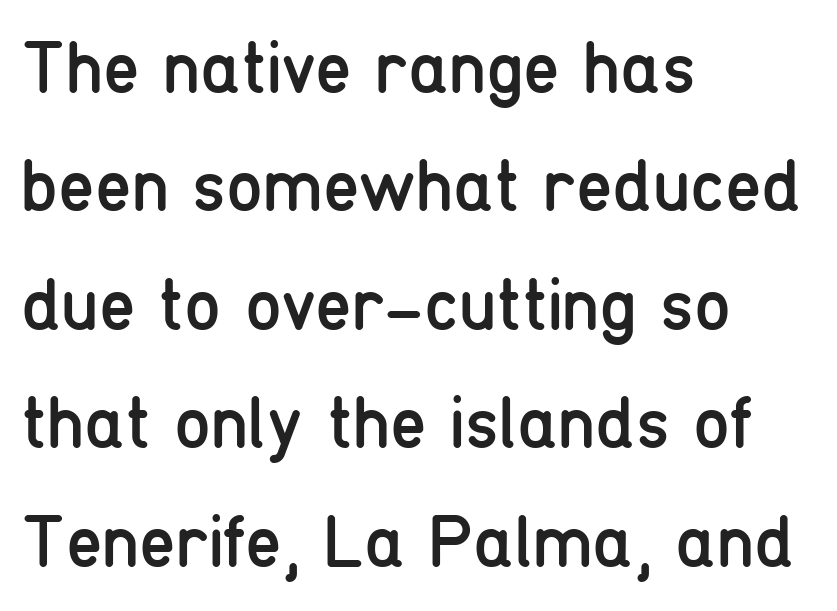
Character widths vary here, with narrow letters taking less room than wide ones. Classification — sans serif. Heft: none added — not bold. The space directly below the letters is spotless.
